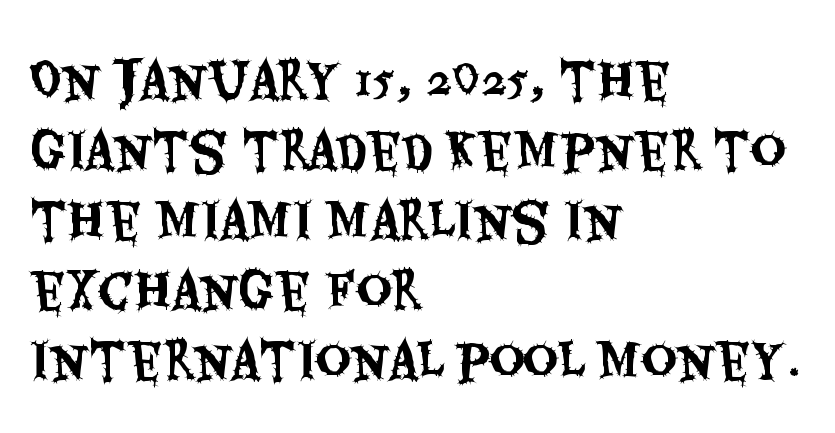
{"serif": "no", "italic": "no", "width": "condensed", "stroke_contrast": "medium", "x_height": "large", "monospaced": "no", "underline": "no", "align": "left", "line_spacing": "normal", "line_spacing_ratio": 1.43, "letter_spacing": "normal", "letter_spacing_em": 0.0, "glyph_px": 49}
